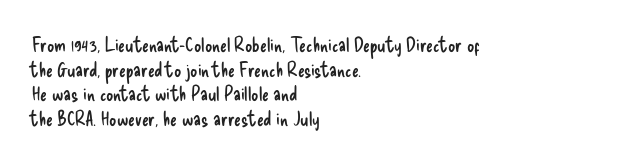
Casual observation: everything's shoved over to the left. This is not heavy type; no bold has been used. Italic? Not at all — the glyphs are vertical. The space beneath each line is pristine and unruled. No extra tracking has been applied to these lines.
